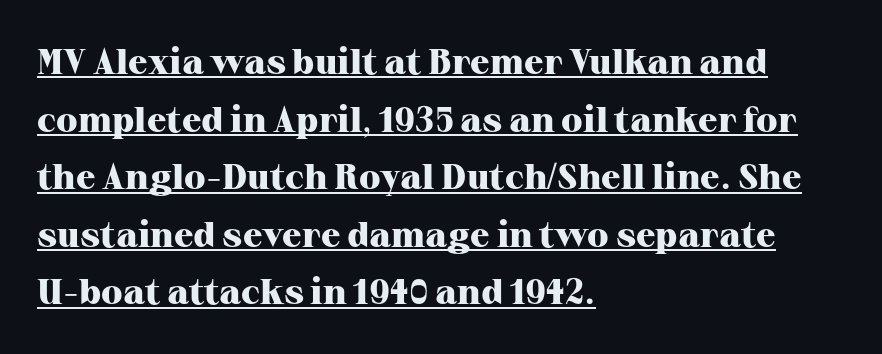
The designer left line spacing at the default. If you drew a line through each stem, it would be perfectly vertical. These lines carry a lot of weight — the face is fully bold. The passage is arranged the way most books set body copy — flush left. The string is rendered with underlining switched on.
